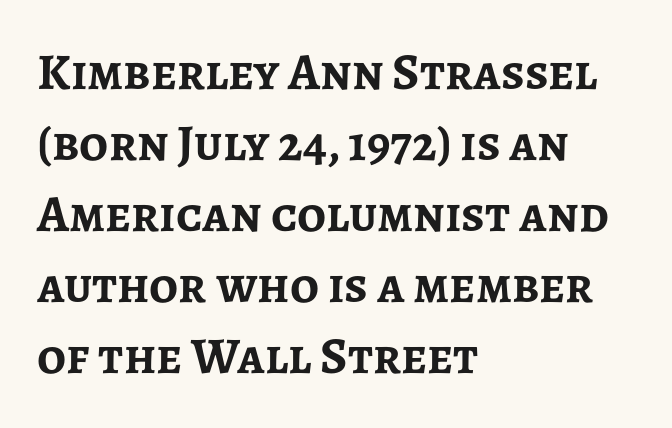
{"serif": "no", "italic": "no", "bold": "yes", "weight": "semibold", "width": "normal", "stroke_contrast": "low", "x_height": "medium", "monospaced": "no", "underline": "no", "align": "left", "line_spacing": "normal", "line_spacing_ratio": 1.39, "letter_spacing": "normal", "letter_spacing_em": 0.0, "glyph_px": 51}
